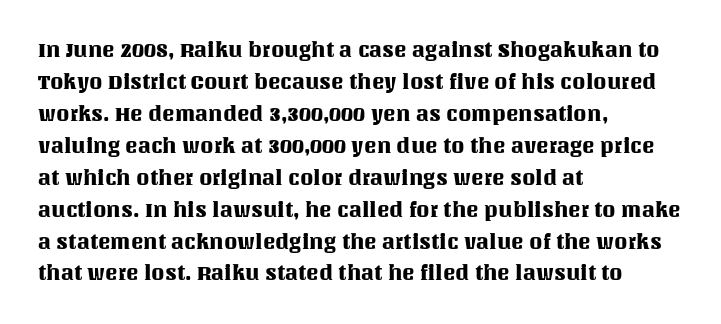
{"italic": "no", "underline": "no", "align": "left", "line_spacing": "normal", "line_spacing_ratio": 1.52, "letter_spacing": "normal", "letter_spacing_em": 0.0, "glyph_px": 21}
